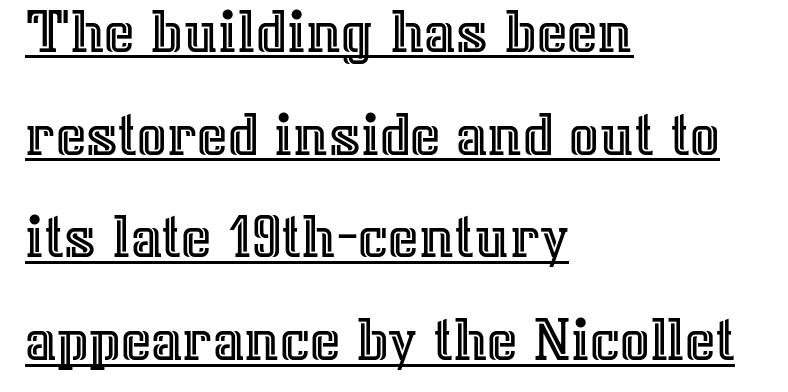
{"italic": "no", "width": "normal", "x_height": "medium", "monospaced": "no", "underline": "yes", "align": "left", "line_spacing": "normal", "line_spacing_ratio": 1.58, "letter_spacing": "normal", "letter_spacing_em": 0.0, "glyph_px": 65}
